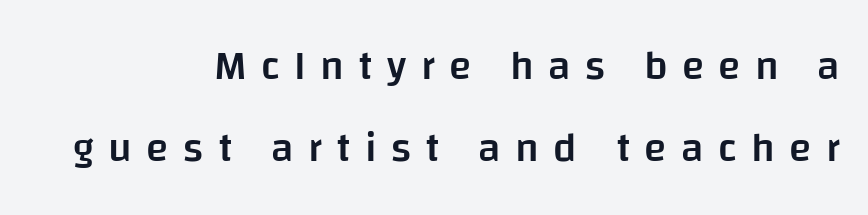
The image shows 41 px semibold sans-serif type, upright; set right-aligned, loose line spacing (1.99x), unusually wide letter spacing (+0.35 em), not underlined; low stroke contrast and a large x-height.
